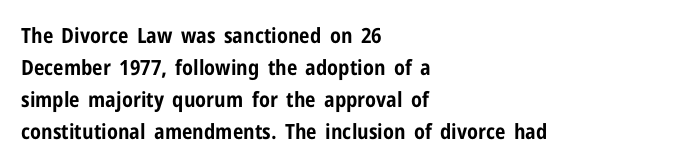
Tracking value appears to be zero — textbook default spacing. Is the type bold? Yes — the strokes are clearly thick and heavy. The block of text has a typical density, with ordinary space between rows. The rag falls on the right side of this text block. Words float on clear page, feet unadorned.
